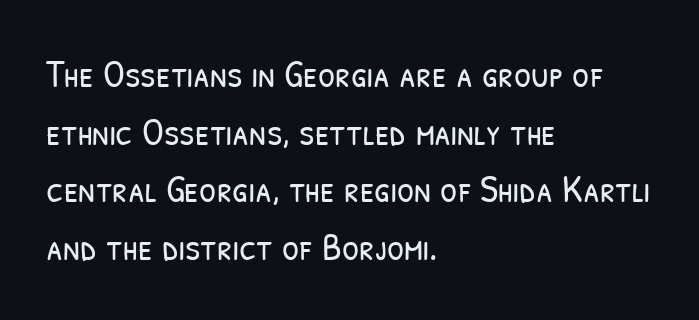
Weight class: somewhere from thin through regular. The baseline area is clear. The compositor pushed each line to the left boundary. Think of a printed novel: that variable character pitch is what you see here.
